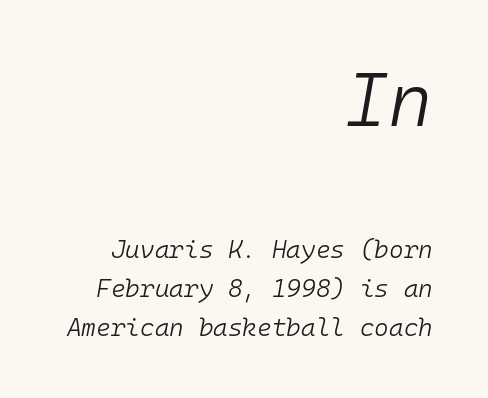
The image shows 76 px light type, italic (leaning right), monospaced; set right-aligned, normal line spacing (1.56x), normal letter spacing, not underlined; the first (top) block is 3.04x larger; low stroke contrast and a medium x-height.
